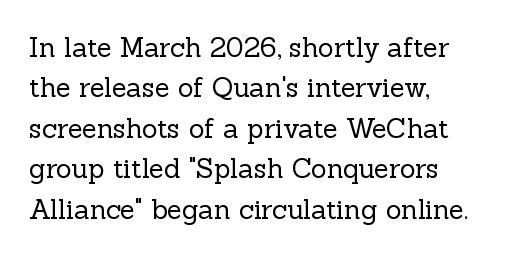
{"italic": "no", "bold": "no", "underline": "no", "align": "left", "line_spacing": "normal", "line_spacing_ratio": 1.5, "letter_spacing": "normal", "letter_spacing_em": 0.0, "glyph_px": 27}
